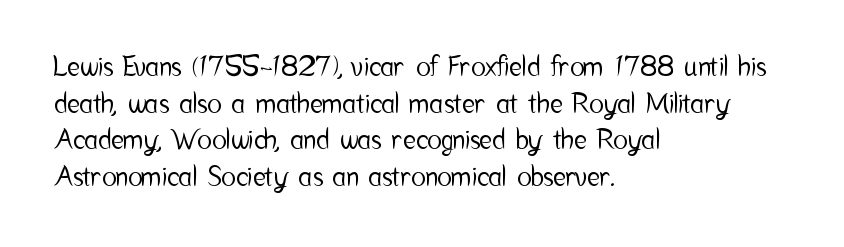
Alignment: flush left. The lettering stays uniformly vertical, giving the passage a roman look. The block of text has a typical density, with ordinary space between rows. Beneath every word, the page is bare. Compared with typical body copy, the letter spacing here is the same.
